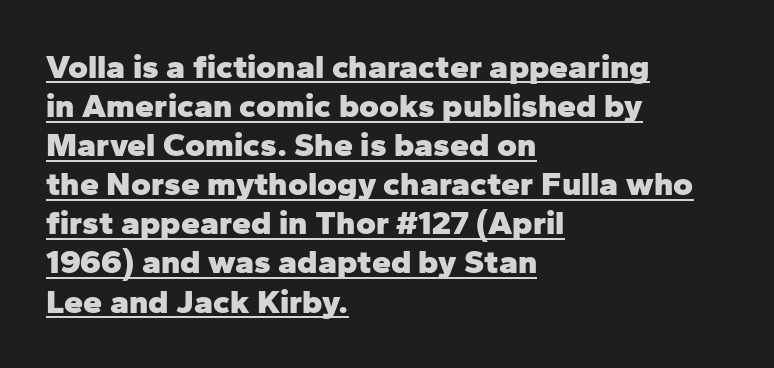
Notice how the passage keeps a crisp vertical edge on the left only. Does the weight exceed regular? Yes, all the way to bold. Check the space under the baseline: a stroke is drawn there. Here the glyphs are tracked normally, forming tight word shapes.
